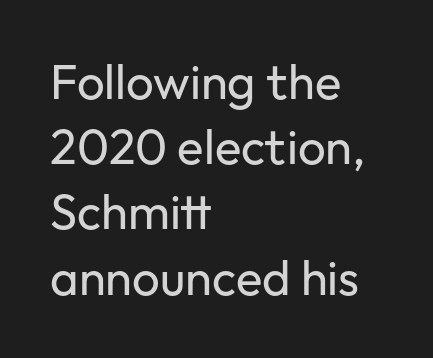
Q: Is the text bold? A: No.
Q: Is the text italic (slanted)? A: No, it is upright.
Q: Is the typeface a serif or a sans-serif typeface? A: Sans-serif.
Q: Is the text underlined? A: No.
Q: How is the paragraph aligned? A: Left-aligned.
Q: Is the spacing between letters normal or unusually wide? A: Normal.
Q: Is the spacing between lines tight, normal or loose? A: Normal.
Q: Width (condensed, normal, or wide)? A: Normal.
Q: Stroke contrast? A: Low.
Q: x-height? A: Medium.
Q: Monospaced? A: No.
